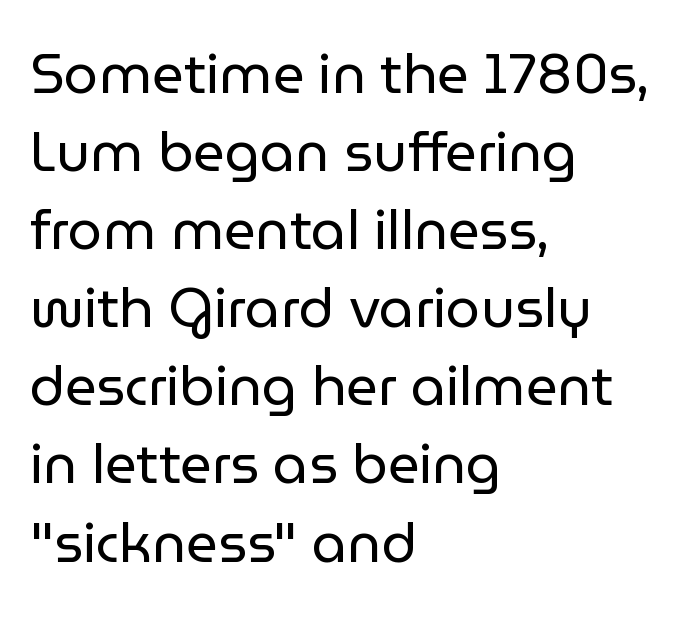
Typeset ragged right — the left edge is the straight one. No heavy texture on the line: the type isn't bold. Are there feet on the stems? There aren't — it's a sans. The passage shown is typed in a proportional face where columns would drift. Regarding leading, the lines here are spaced in the standard way. A clean baseline with only descenders dipping below it.
